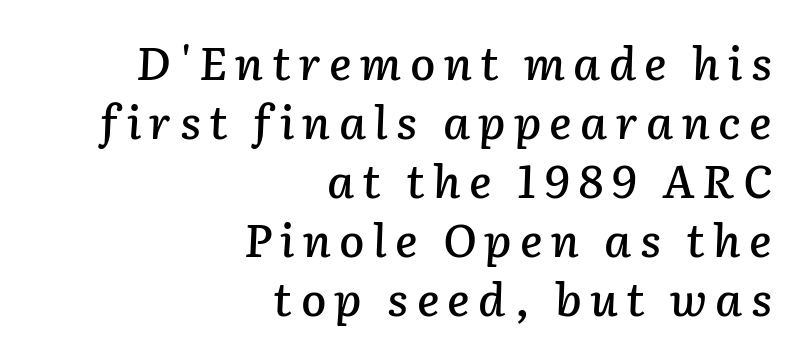
Q: Is the text italic (slanted)? A: Yes, it leans right by about 2 degrees.
Q: Is the text underlined? A: No.
Q: How is the paragraph aligned? A: Right-aligned.
Q: Is the spacing between lines tight, normal or loose? A: Normal.
Q: Width (condensed, normal, or wide)? A: Normal.
Q: Stroke contrast? A: Low.
Q: x-height? A: Medium.
Q: Monospaced? A: No.
